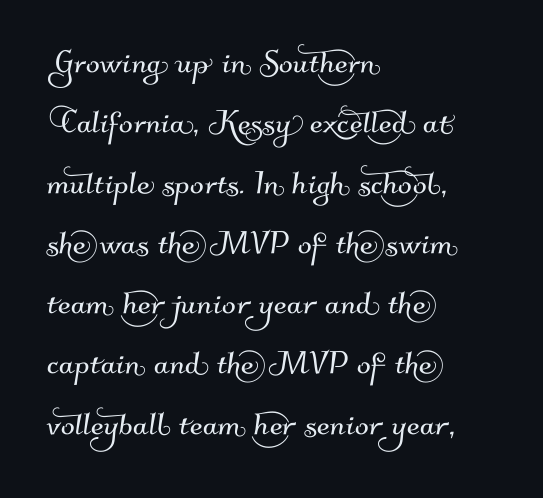
Q: Is the typeface a serif or a sans-serif typeface? A: Sans-serif.
Q: Is the text underlined? A: No.
Q: How is the paragraph aligned? A: Left-aligned.
Q: Is the spacing between letters normal or unusually wide? A: Normal.
Q: Is the spacing between lines tight, normal or loose? A: Normal.
Q: Width (condensed, normal, or wide)? A: Normal.
Q: Stroke contrast? A: Medium.
Q: x-height? A: Small.
Q: Monospaced? A: No.
